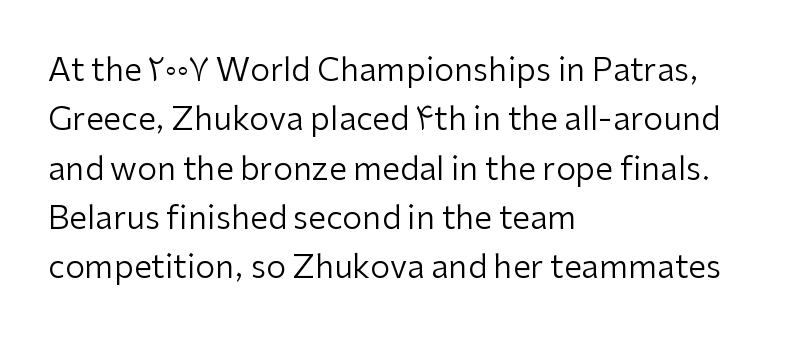
{"serif": "no", "italic": "no", "bold": "no", "weight": "regular", "width": "normal", "stroke_contrast": "low", "x_height": "medium", "monospaced": "no", "underline": "no", "align": "left", "line_spacing": "normal", "line_spacing_ratio": 1.54, "letter_spacing": "normal", "letter_spacing_em": 0.0, "glyph_px": 32}
